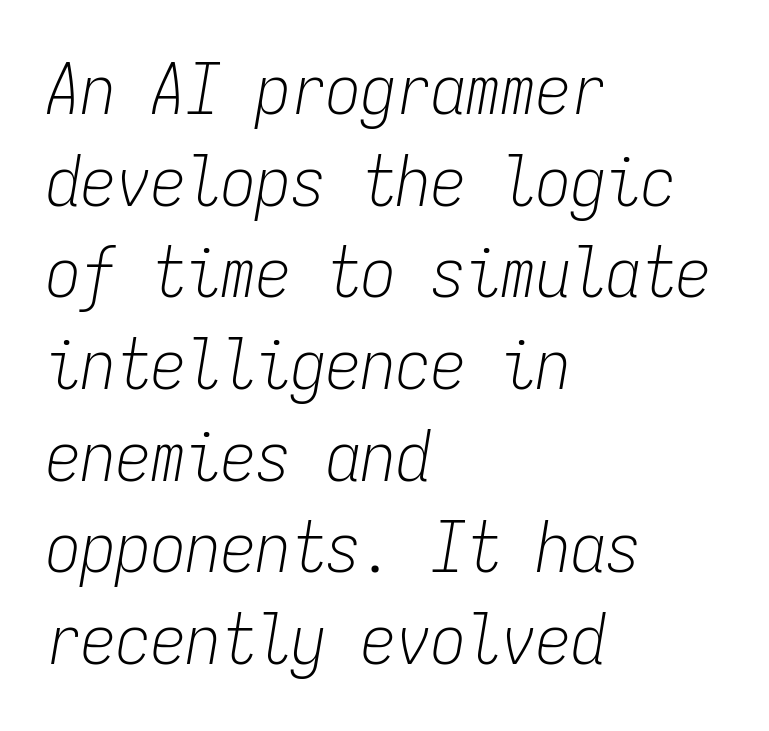
{"italic": "yes", "lean": "right", "slant_degrees": 9, "bold": "no", "weight": "light", "width": "condensed", "stroke_contrast": "low", "x_height": "medium", "monospaced": "yes", "underline": "no", "align": "left", "line_spacing": "normal", "line_spacing_ratio": 1.31, "letter_spacing": "normal", "letter_spacing_em": 0.0, "glyph_px": 70}
